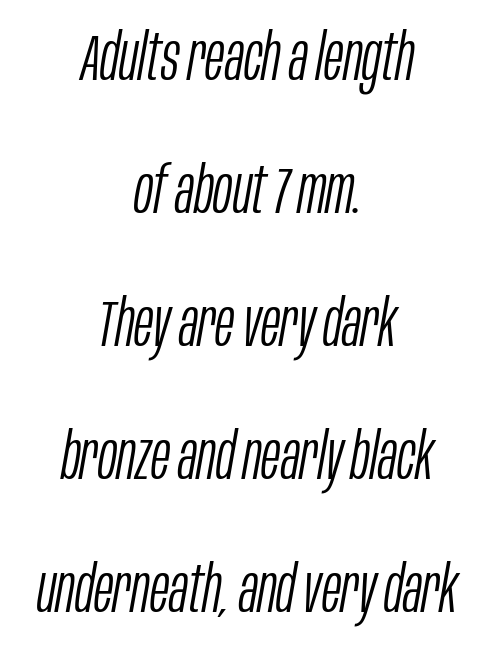
The image shows 64 px light, condensed type, italic (leaning right); set centered, loose line spacing (2.08x), normal letter spacing, not underlined; low stroke contrast and a large x-height.
